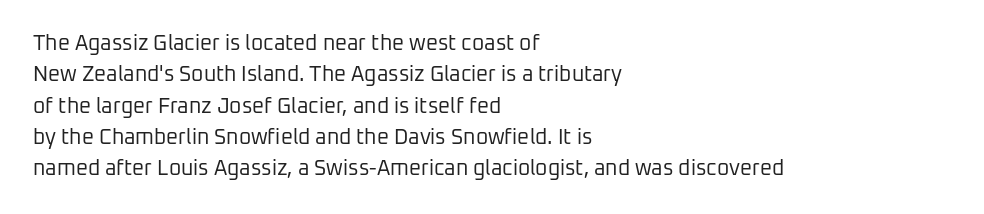
Q: Is the text bold? A: No.
Q: Is the text italic (slanted)? A: No, it is upright.
Q: Is the text underlined? A: No.
Q: How is the paragraph aligned? A: Left-aligned.
Q: Is the spacing between letters normal or unusually wide? A: Normal.
Q: Is the spacing between lines tight, normal or loose? A: Normal.
